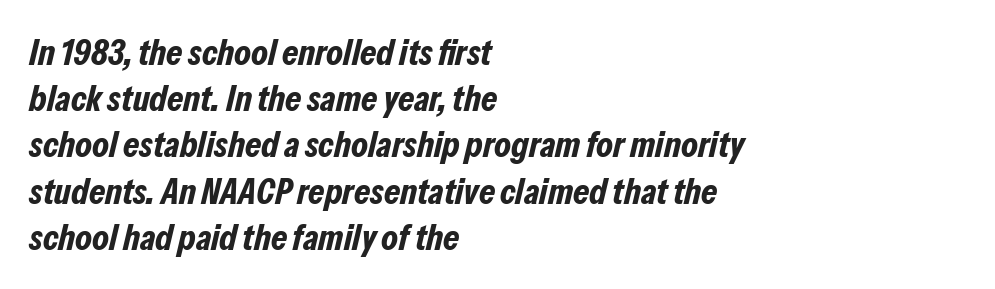
A typesetter would call this zero additional tracking. This sample keeps an unexceptional amount of space between lines. The string is rendered with underlining switched off. Each letter keeps its own natural width here, so spacing adapts to shape.
